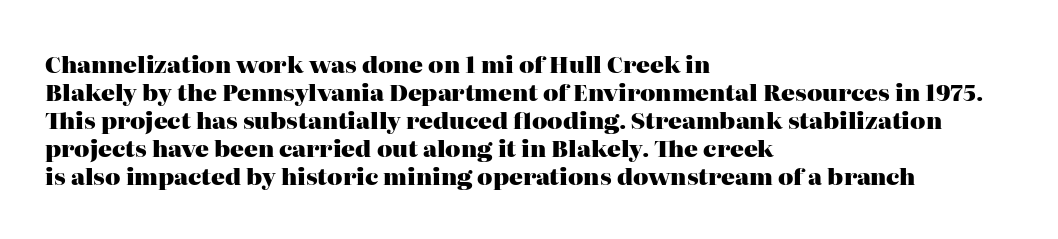
The image shows 23 px bold type, upright; set left-aligned, line spacing 1.22x, normal letter spacing, not underlined.
